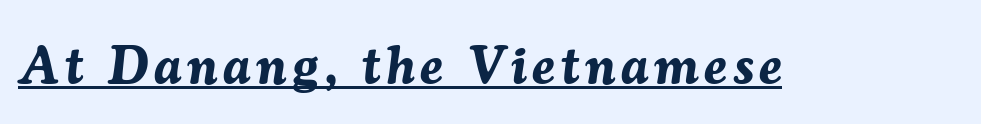
Q: Is the text bold? A: Yes.
Q: Is the text italic (slanted)? A: Yes, it leans right by about 7 degrees.
Q: Is the text underlined? A: Yes.
Q: Width (condensed, normal, or wide)? A: Normal.
Q: Stroke contrast? A: Medium.
Q: x-height? A: Medium.
Q: Monospaced? A: No.
